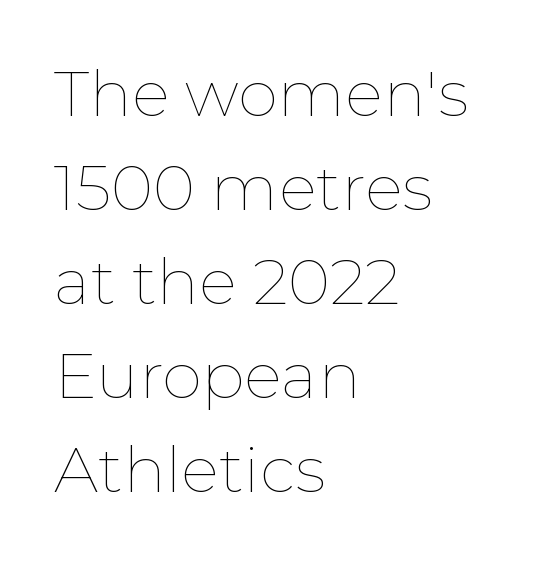
Vertical spacing — default. Is this a heavy cut? Hardly; it is regular or lighter. Do the characters align in a grid? No, the font is proportional. The horizontal fit of the characters is conventional and even. Casual observation: everything's shoved over to the left.
